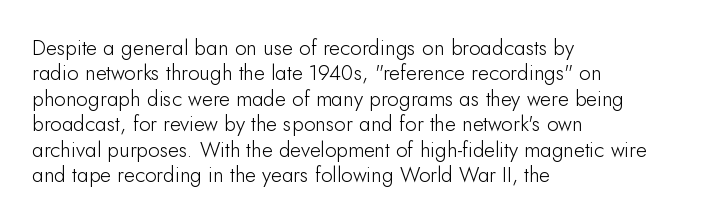
{"italic": "no", "bold": "no", "underline": "no", "align": "left", "line_spacing_ratio": 1.21, "letter_spacing": "normal", "letter_spacing_em": 0.0, "glyph_px": 21}
